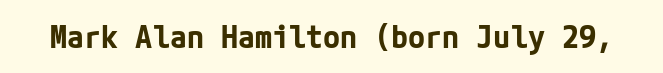
There is no visible air inserted between adjacent glyphs. The font family rendered here belongs to the sans-serif group. Check under the words: just untouched page. Every letter is thick-stroked: bold, no question. Posture: upright roman.
